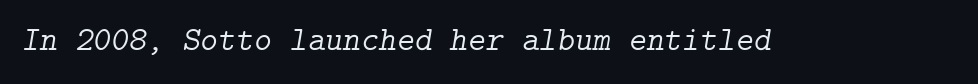
Q: Is the text bold? A: No.
Q: Is the text italic (slanted)? A: Yes, it leans right by about 9 degrees.
Q: Is the typeface a serif or a sans-serif typeface? A: Serif.
Q: Is the text underlined? A: No.
Q: Is the spacing between letters normal or unusually wide? A: Normal.
Q: Width (condensed, normal, or wide)? A: Normal.
Q: Stroke contrast? A: Low.
Q: x-height? A: Medium.
